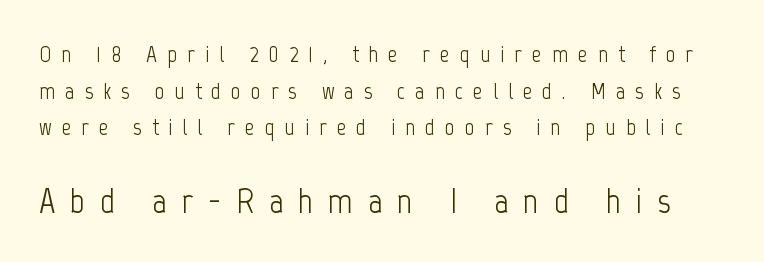
Q: Is the text bold? A: No.
Q: Is the text italic (slanted)? A: No, it is upright.
Q: Is the typeface a serif or a sans-serif typeface? A: Sans-serif.
Q: Is the text underlined? A: No.
Q: Is the spacing between letters normal or unusually wide? A: Unusually wide.
Q: Is the spacing between lines tight, normal or loose? A: Normal.
Q: Which block of text is set in a larger size, the first (top) or the second (bottom)? A: The second (bottom) one.
Q: Width (condensed, normal, or wide)? A: Condensed.
Q: Stroke contrast? A: Low.
Q: x-height? A: Medium.
Q: Monospaced? A: No.
